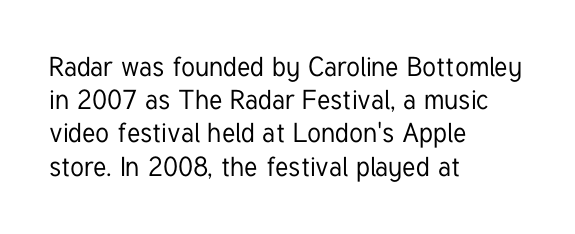
Every row of glyphs begins at an identical x-position on the left. These lines were composed using upright roman letters. Standard letterfit; no display-style spreading of the glyphs. The glyphs are unaccompanied by any horizontal stroke below them.
